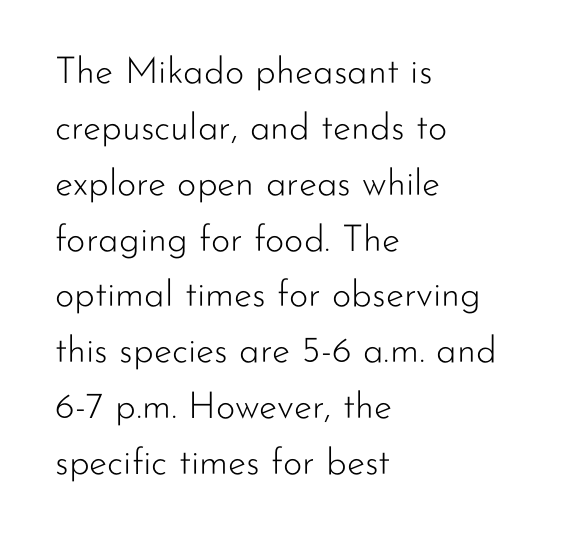
Q: Is the text bold? A: No.
Q: Is the text italic (slanted)? A: No, it is upright.
Q: Is the typeface a serif or a sans-serif typeface? A: Sans-serif.
Q: Is the text underlined? A: No.
Q: How is the paragraph aligned? A: Left-aligned.
Q: Is the spacing between letters normal or unusually wide? A: Normal.
Q: Is the spacing between lines tight, normal or loose? A: Normal.
Q: Width (condensed, normal, or wide)? A: Normal.
Q: Stroke contrast? A: Low.
Q: x-height? A: Small.
Q: Monospaced? A: No.
